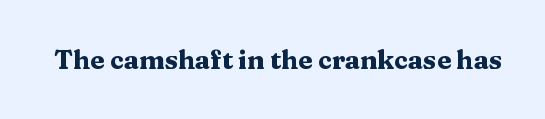
{"italic": "no", "bold": "yes", "underline": "no", "letter_spacing": "normal", "letter_spacing_em": 0.0, "glyph_px": 26}
